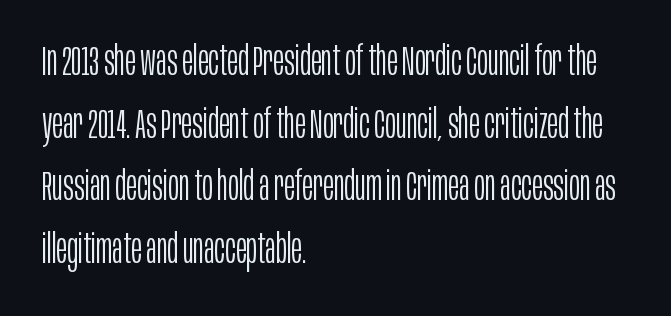
Q: Is the text bold? A: No.
Q: Is the text italic (slanted)? A: No, it is upright.
Q: Is the typeface a serif or a sans-serif typeface? A: Sans-serif.
Q: Is the text underlined? A: No.
Q: How is the paragraph aligned? A: Left-aligned.
Q: Is the spacing between letters normal or unusually wide? A: Normal.
Q: Is the spacing between lines tight, normal or loose? A: Normal.
Q: Width (condensed, normal, or wide)? A: Condensed.
Q: Stroke contrast? A: Low.
Q: x-height? A: Large.
Q: Monospaced? A: No.
